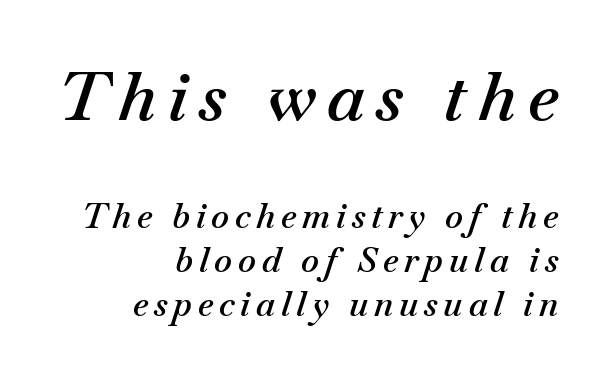
The earlier block is typeset at a bigger size than the later block. A typesetter would call this leading conventional body-copy spacing. One-word summary of the alignment: right. This sample has the flowing, uneven cadence of proportional lettering. Anything drawn beneath the words? Only blank space. Slightly chunky letters — semibold, I'd say, not full bold.
